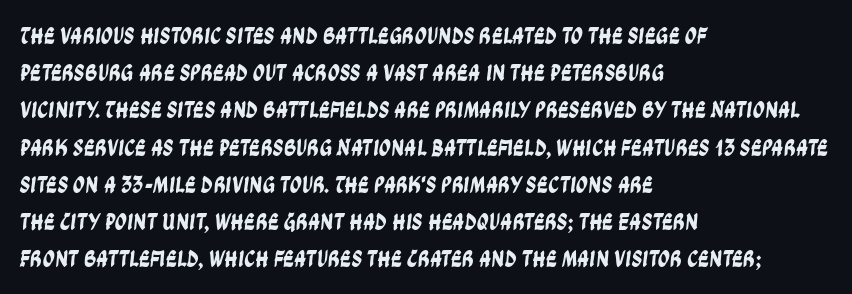
The lines in this sample share a left origin and differ only in where they stop. Evenly set lines give the paragraph a standard silhouette. The specimen omits any rule beneath the text block's lines. How are the letters spaced? Ordinarily, with no added tracking.
